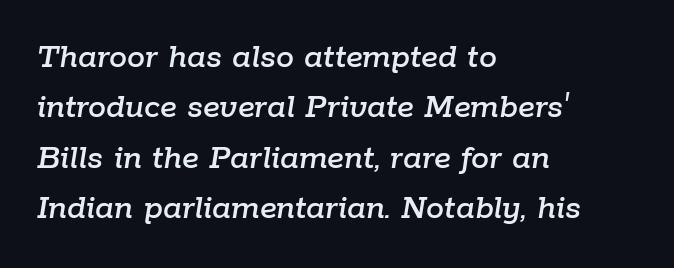
The passage shown has conventional tracking throughout. Looking at the ascenders, they clearly lean. The vertical gap from one line to the next is medium. The paragraph has a hard left edge and a soft right edge. The letters advance in unequal steps, a hallmark of proportional type. Glance below the letters and you will spot only blank space.
